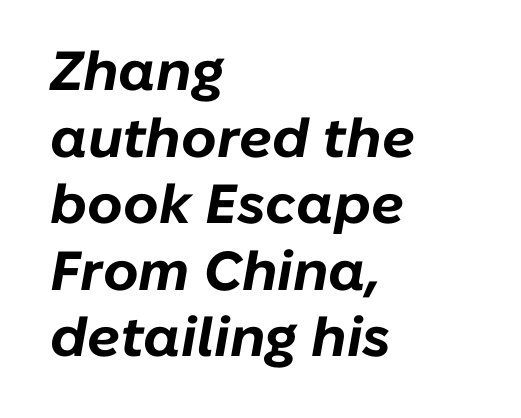
Notice how the passage keeps a crisp vertical edge on the left only. Note the varied advance widths — an 'i' is clearly narrower than an 'm'. The baseline area is clear. How are the letters spaced? Ordinarily, with no added tracking.
